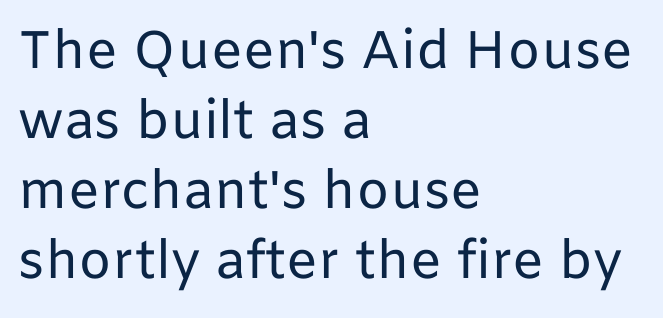
Q: Is the text bold? A: No.
Q: Is the text italic (slanted)? A: No, it is upright.
Q: Is the typeface a serif or a sans-serif typeface? A: Sans-serif.
Q: Is the text underlined? A: No.
Q: How is the paragraph aligned? A: Left-aligned.
Q: Is the spacing between letters normal or unusually wide? A: Normal.
Q: Is the spacing between lines tight, normal or loose? A: Normal.
Q: Width (condensed, normal, or wide)? A: Normal.
Q: Stroke contrast? A: Low.
Q: x-height? A: Medium.
Q: Monospaced? A: No.
